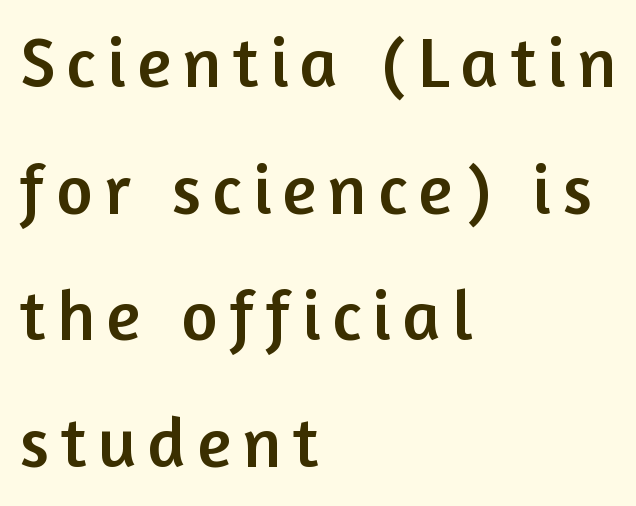
Q: Is the text italic (slanted)? A: No, it is upright.
Q: Is the typeface a serif or a sans-serif typeface? A: Sans-serif.
Q: Is the text underlined? A: No.
Q: How is the paragraph aligned? A: Left-aligned.
Q: Width (condensed, normal, or wide)? A: Normal.
Q: Stroke contrast? A: Low.
Q: x-height? A: Medium.
Q: Monospaced? A: No.
